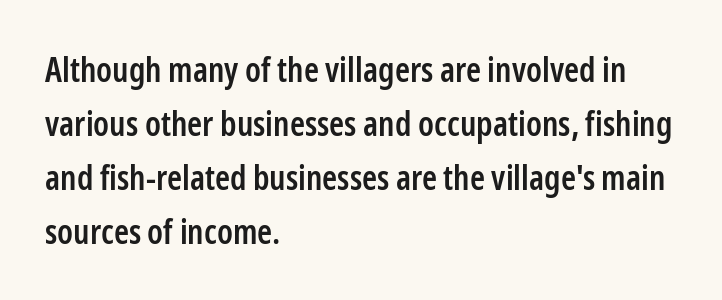
Q: Is the text bold? A: Semi-bold.
Q: Is the text italic (slanted)? A: No, it is upright.
Q: Is the typeface a serif or a sans-serif typeface? A: Sans-serif.
Q: Is the text underlined? A: No.
Q: How is the paragraph aligned? A: Left-aligned.
Q: Is the spacing between letters normal or unusually wide? A: Normal.
Q: Is the spacing between lines tight, normal or loose? A: Normal.
Q: Width (condensed, normal, or wide)? A: Condensed.
Q: Stroke contrast? A: Low.
Q: x-height? A: Medium.
Q: Monospaced? A: No.
